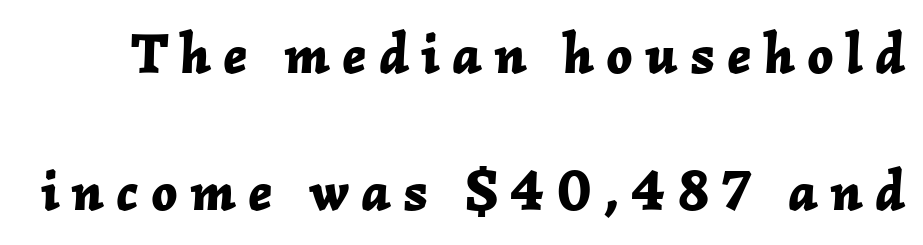
A bare baseline throughout the passage. Think of a printed novel: that variable character pitch is what you see here. An italicized treatment has been applied to the whole sample. Between one letter and the next there's a generous, obvious gap. Caption: bold face, heavy strokes.
